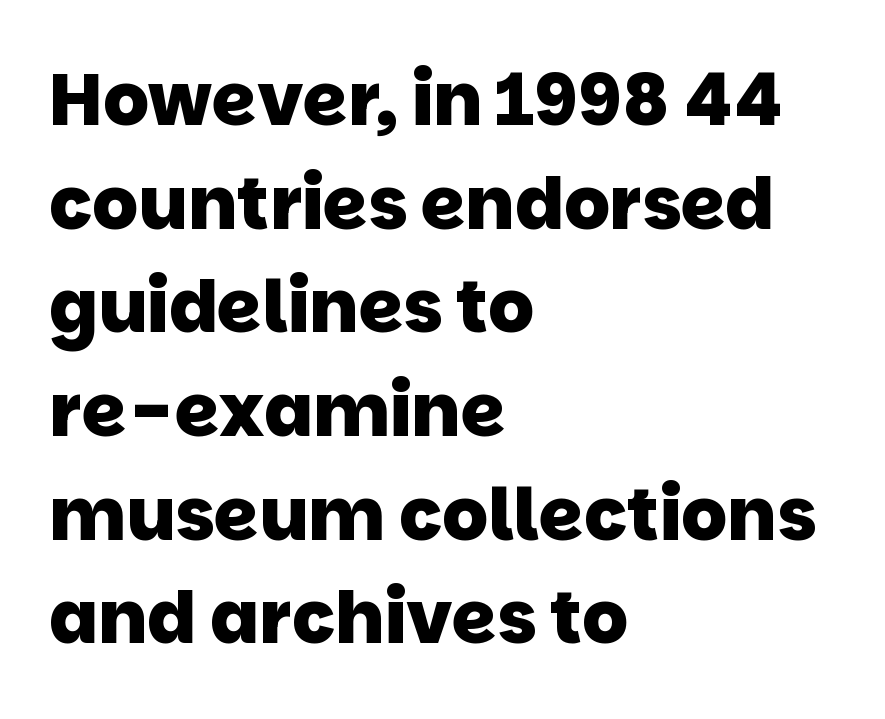
Plenty of ink on the page — the face is bold. Leading: standard. Type style note: lacks serifs. This sample has the flowing, uneven cadence of proportional lettering.
